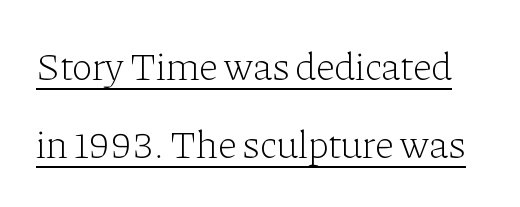
This reads as an unemphasized weight, regular at the heaviest. Look at the tracking — it's just the regular setting, nothing added. Observe the serifs anchoring each vertical stroke in this sample. Does the leading feel generous? Absolutely, it's lavish.
